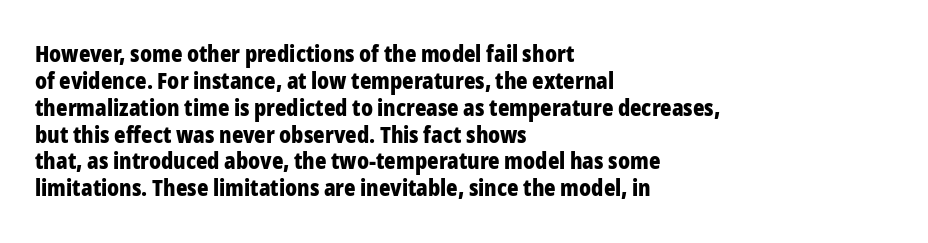
The image shows 22 px bold type, upright; set left-aligned, line spacing 1.22x, normal letter spacing, not underlined.
